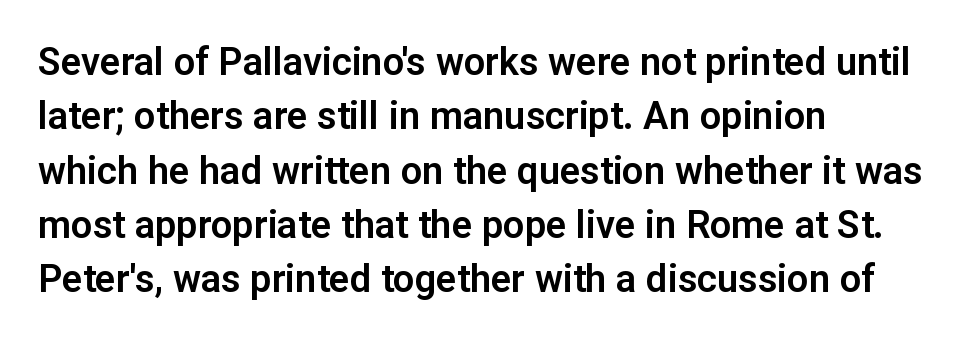
Line beginnings align vertically; line endings do not. A typesetter would mark this as roman, not italic. Font category for this specimen: sans-serif. Varying glyph widths throughout — classic text-font behaviour. There is no visible air inserted between adjacent glyphs.
